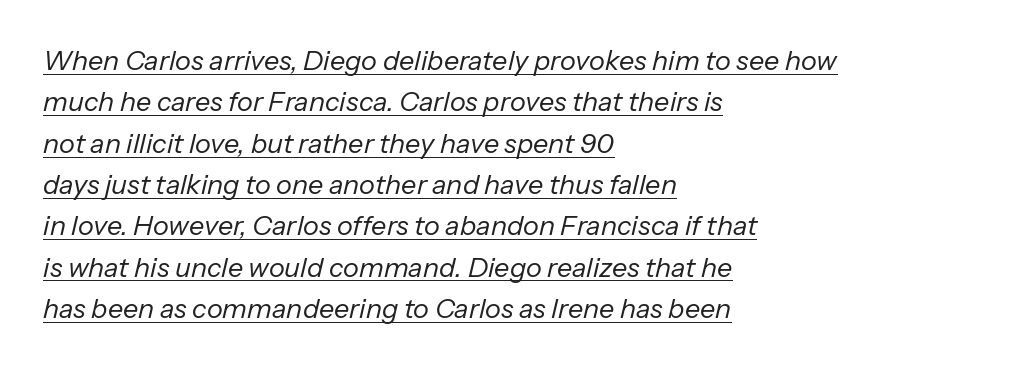
The type is set solid horizontally, with unmodified tracking. The sample's only ornament is a line tracing under the words. One-word summary of the alignment: left. Heft: none added — not bold. This is oblique type, the kind used for emphasis or titles. Quick note: interline space is typical.
